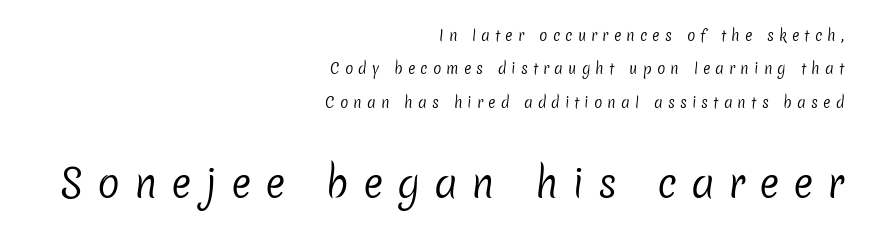
Q: Is the text bold? A: No.
Q: Is the typeface a serif or a sans-serif typeface? A: Sans-serif.
Q: Is the text underlined? A: No.
Q: How is the paragraph aligned? A: Right-aligned.
Q: Is the spacing between letters normal or unusually wide? A: Unusually wide.
Q: Is the spacing between lines tight, normal or loose? A: Loose.
Q: Which block of text is set in a larger size, the first (top) or the second (bottom)? A: The second (bottom) one.
Q: Width (condensed, normal, or wide)? A: Normal.
Q: Stroke contrast? A: Low.
Q: x-height? A: Medium.
Q: Monospaced? A: No.
